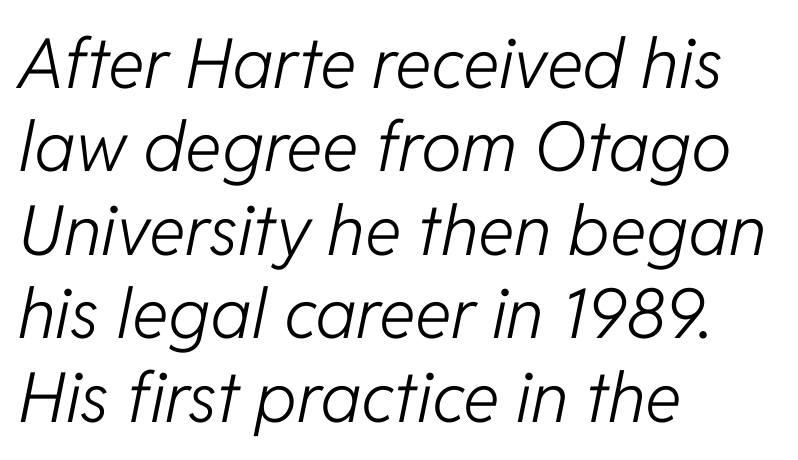
Quick note: italic. Weight: not bold — regular or lighter. Nobody touched the tracking dial on this one. Alignment: flush left. Think of a printed novel: that variable character pitch is what you see here.
